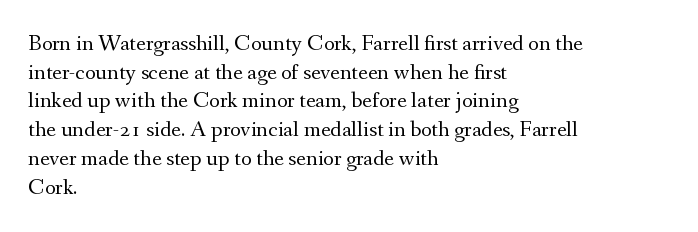
Q: Is the text bold? A: No.
Q: Is the text italic (slanted)? A: No, it is upright.
Q: Is the text underlined? A: No.
Q: How is the paragraph aligned? A: Left-aligned.
Q: Is the spacing between letters normal or unusually wide? A: Normal.
Q: Is the spacing between lines tight, normal or loose? A: Normal.
